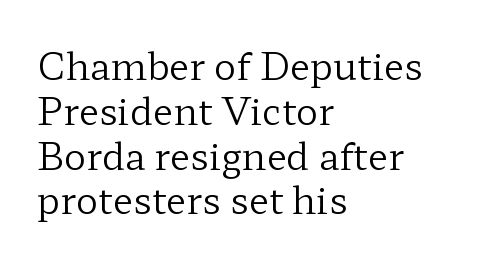
The image shows 37 px regular-weight, wide serif type, upright; set left-aligned, line spacing 1.21x, normal letter spacing, not underlined; low stroke contrast and a medium x-height.
